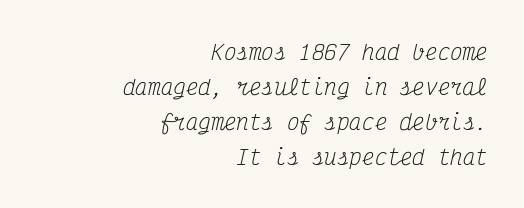
The image shows 21 px text type, italic (leaning right); set right-aligned, normal line spacing (1.67x), normal letter spacing, not underlined.
